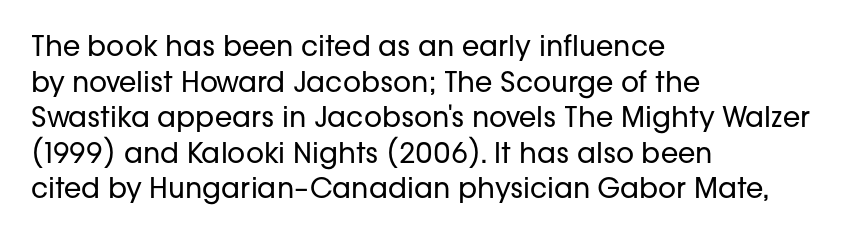
If you drew a ruler down the left edge, every line would touch it. The glyphs in this specimen are sans serif. Every character sits straight up, as roman type does. The gap between lines stays unmarked. Between one letter and the next there's only the usual sliver of space. Is this a fixed-width face? No — the glyphs have proportional, varying widths.
